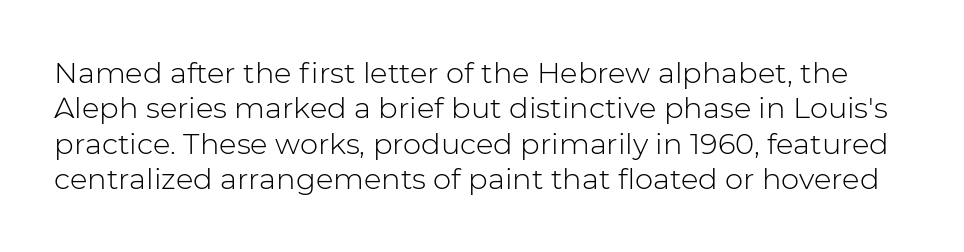
Observe the ordinary spacing: letters are neighbours, not strangers. Bare-footed words on every line. Each letter keeps its own natural width here, so spacing adapts to shape. Each letter's strokes conclude bluntly, with no projecting serifs. Rendered with straight, roman letterforms.
